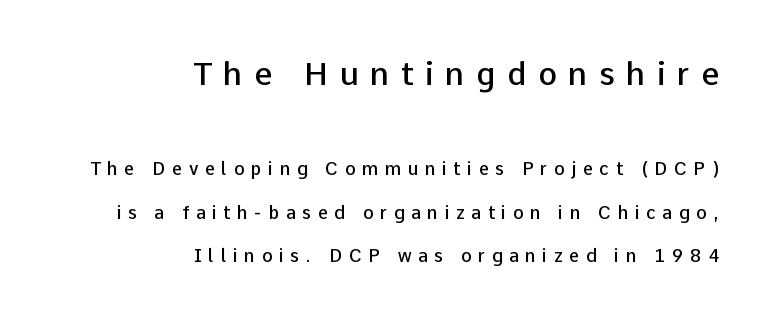
{"serif": "no", "italic": "no", "bold": "semi", "weight": "semibold", "width": "normal", "stroke_contrast": "low", "x_height": "medium", "monospaced": "no", "underline": "no", "align": "right", "line_spacing": "loose", "line_spacing_ratio": 2.42, "letter_spacing": "wide", "letter_spacing_em": 0.36, "larger_block": "first", "size_ratio": 1.78, "glyph_px": 32}
